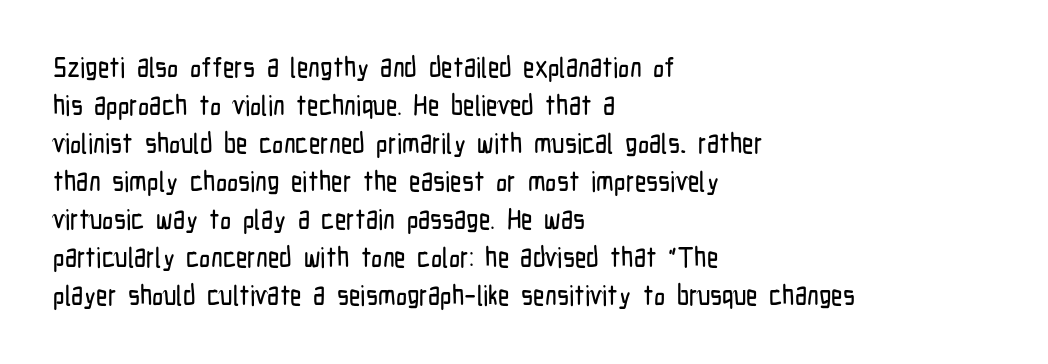
Q: Is the text italic (slanted)? A: No, it is upright.
Q: Is the typeface a serif or a sans-serif typeface? A: Sans-serif.
Q: Is the text underlined? A: No.
Q: How is the paragraph aligned? A: Left-aligned.
Q: Is the spacing between letters normal or unusually wide? A: Normal.
Q: Is the spacing between lines tight, normal or loose? A: Normal.
Q: Width (condensed, normal, or wide)? A: Condensed.
Q: Stroke contrast? A: Low.
Q: x-height? A: Medium.
Q: Monospaced? A: No.
